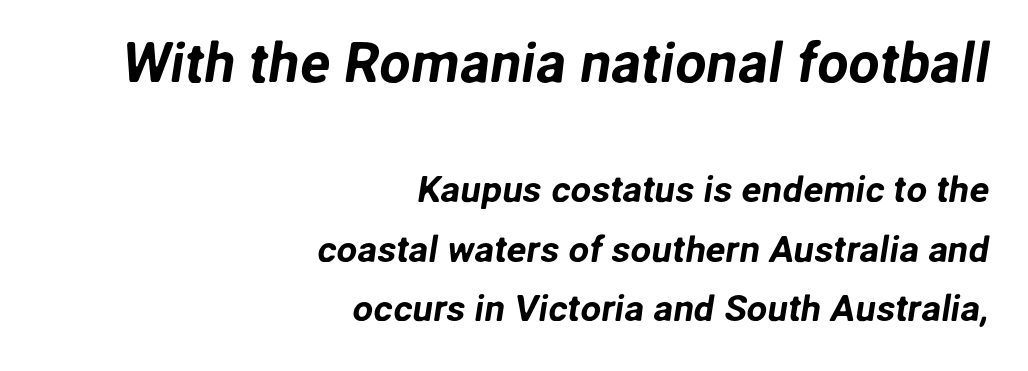
{"serif": "no", "width": "normal", "stroke_contrast": "low", "x_height": "medium", "monospaced": "no", "underline": "no", "align": "right", "line_spacing": "normal", "line_spacing_ratio": 1.6, "letter_spacing": "normal", "letter_spacing_em": 0.0, "larger_block": "first", "size_ratio": 1.51, "glyph_px": 56}
